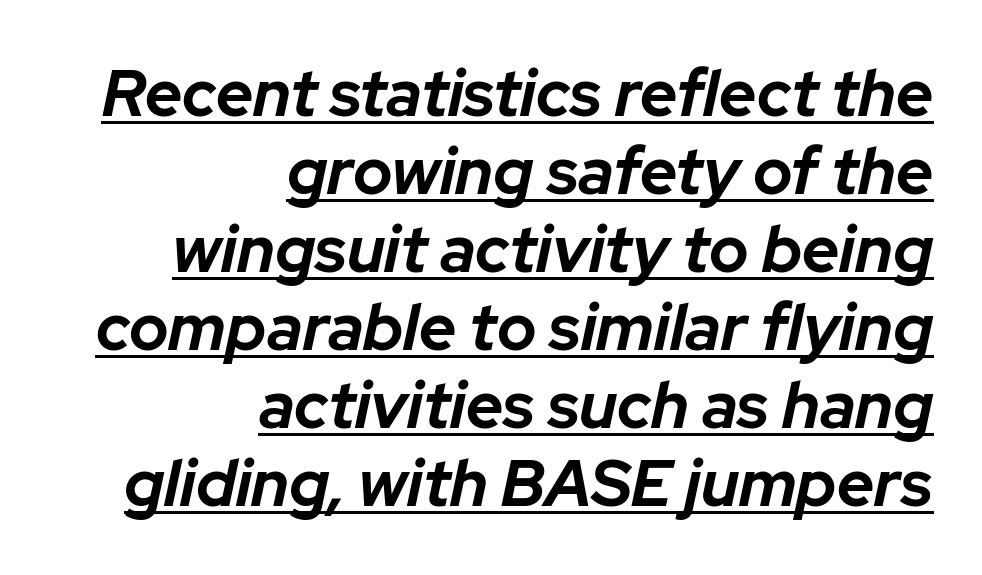
Q: Is the text bold? A: Yes.
Q: Is the text italic (slanted)? A: Yes, it leans right by about 12 degrees.
Q: Is the text underlined? A: Yes.
Q: How is the paragraph aligned? A: Right-aligned.
Q: Is the spacing between letters normal or unusually wide? A: Normal.
Q: Width (condensed, normal, or wide)? A: Normal.
Q: Stroke contrast? A: Low.
Q: x-height? A: Medium.
Q: Monospaced? A: No.
